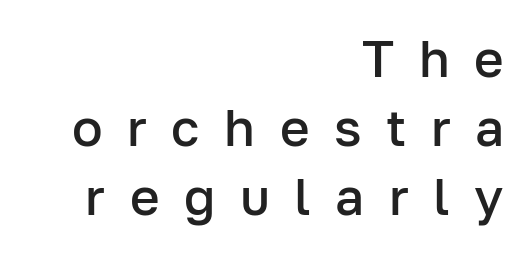
The tracking jumps out immediately: characters are airy and widely separated. Interline gaps are of average width in this sample. When letters stand straight like this, we call the style roman or upright. The text block is weighted toward the right margin, trailing off unevenly leftward.
